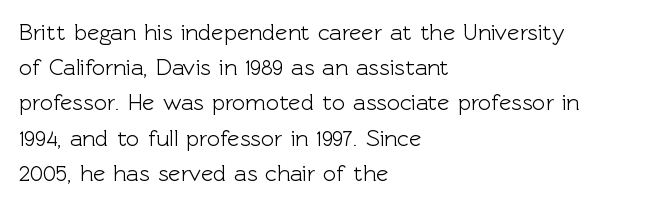
{"italic": "no", "underline": "no", "align": "left", "line_spacing": "normal", "line_spacing_ratio": 1.53, "letter_spacing": "normal", "letter_spacing_em": 0.0, "glyph_px": 23}
